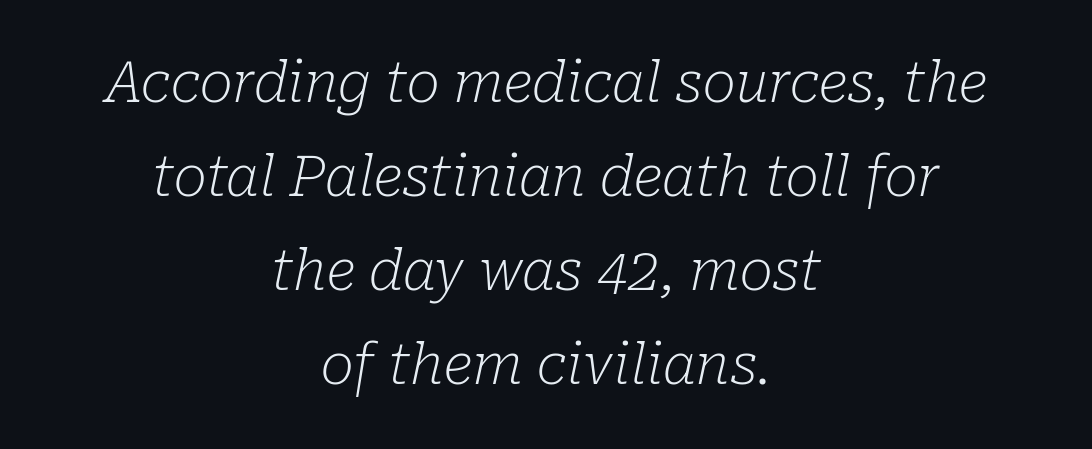
Q: Is the text bold? A: No.
Q: Is the text italic (slanted)? A: Yes, it leans right by about 10 degrees.
Q: Is the typeface a serif or a sans-serif typeface? A: Serif.
Q: Is the text underlined? A: No.
Q: How is the paragraph aligned? A: Centered.
Q: Is the spacing between letters normal or unusually wide? A: Normal.
Q: Is the spacing between lines tight, normal or loose? A: Normal.
Q: Width (condensed, normal, or wide)? A: Normal.
Q: Stroke contrast? A: Low.
Q: x-height? A: Medium.
Q: Monospaced? A: No.
